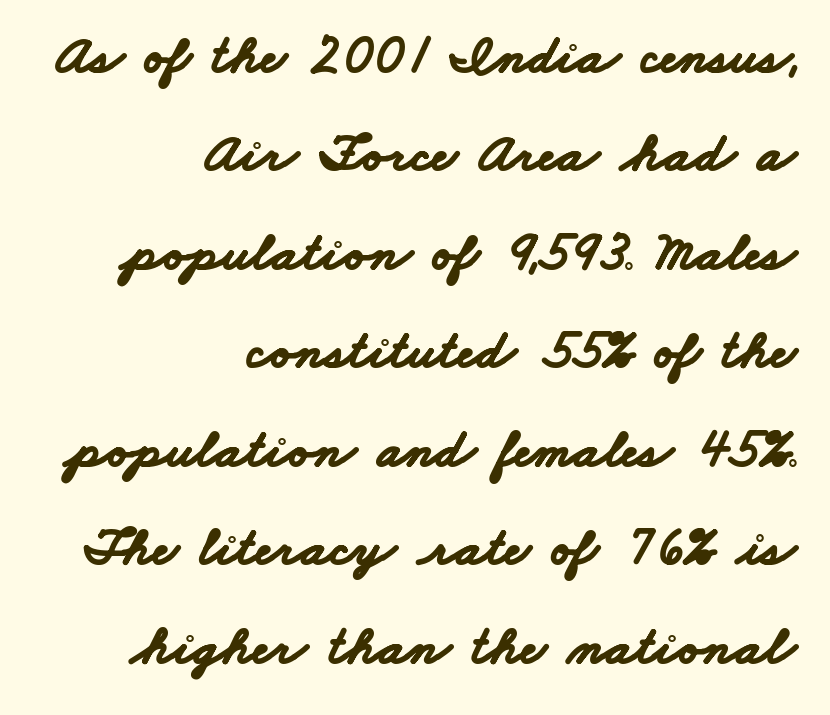
{"serif": "no", "bold": "yes", "weight": "bold", "width": "wide", "stroke_contrast": "low", "x_height": "small", "monospaced": "no", "underline": "no", "align": "right", "line_spacing_ratio": 1.79, "letter_spacing": "normal", "letter_spacing_em": 0.0, "glyph_px": 55}
